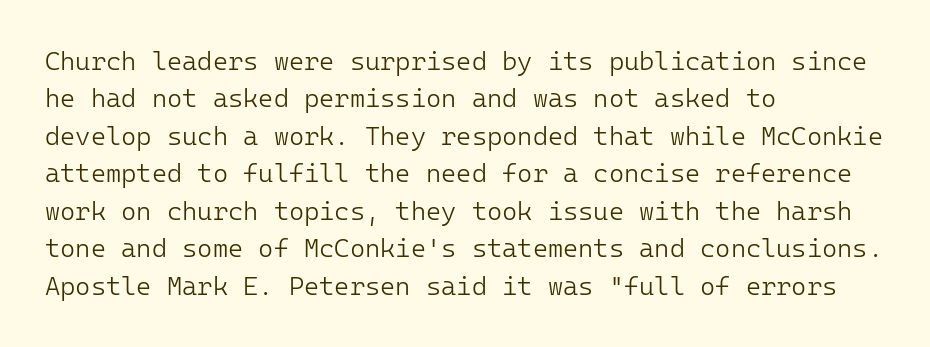
Is the letter spacing exaggerated? No — it looks like the ordinary default. This block has exactly the height ordinary leading produces. This is the regular roman posture of the typeface. Weight: not bold — regular or lighter.
